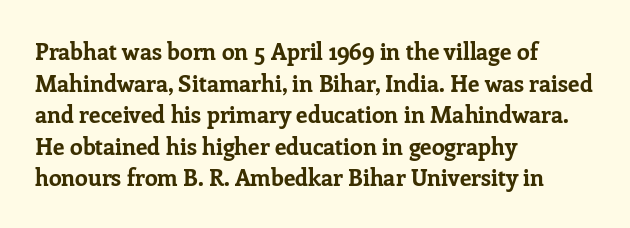
One glance says typical: line gaps are just what's usual. The letters stand upright; this is a roman face. These lines stack with their left ends in a neat column. Bold? Absolutely — the strokes are thick and heavy.
